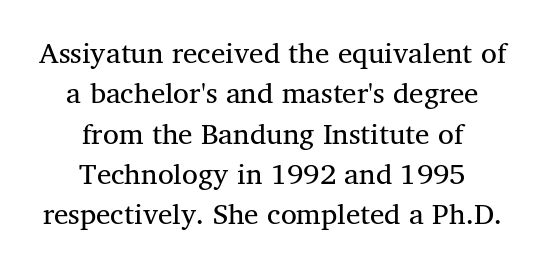
Q: Is the text bold? A: No.
Q: Is the text italic (slanted)? A: No, it is upright.
Q: Is the typeface a serif or a sans-serif typeface? A: Serif.
Q: Is the text underlined? A: No.
Q: How is the paragraph aligned? A: Centered.
Q: Is the spacing between letters normal or unusually wide? A: Normal.
Q: Is the spacing between lines tight, normal or loose? A: Normal.
Q: Width (condensed, normal, or wide)? A: Normal.
Q: Stroke contrast? A: Medium.
Q: x-height? A: Medium.
Q: Monospaced? A: No.
